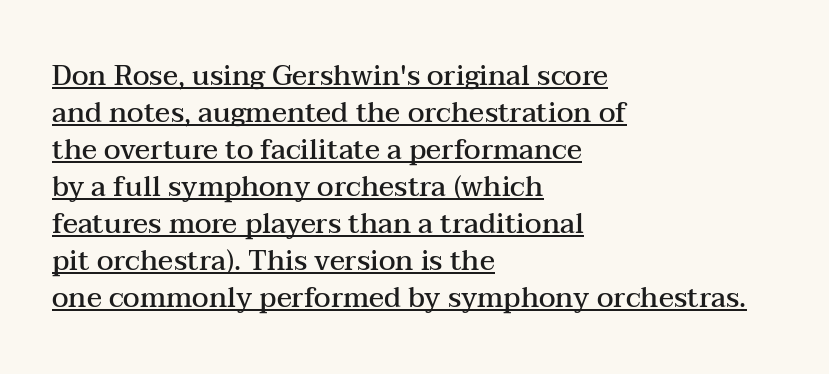
You could not count columns in this text — the font is proportionally spaced. A typographer would call this underscored text. You could call the tracking neutral — neither tight nor loose. Teacher's note: observe the even left margin — that is flush-left alignment. Strokes here are thickened, but only to semibold level. Every stem runs plumb, perpendicular to the baseline.
